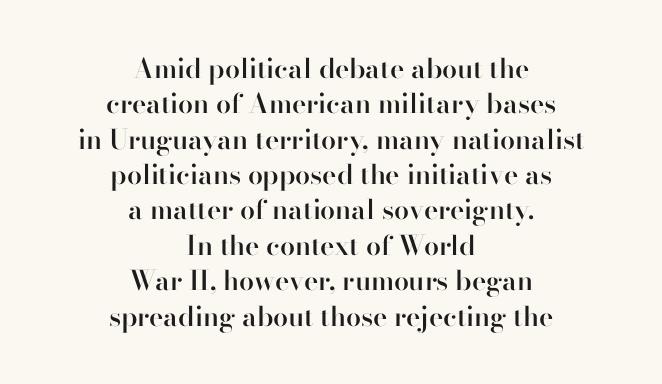
Characters remain perfectly vertical along every line. Is the letter spacing exaggerated? No — it looks like the ordinary default. The rows are spaced the way most documents space them. Any mark beneath the type? The region is blank. The characters look somewhat weighty, a semibold short of true bold.
